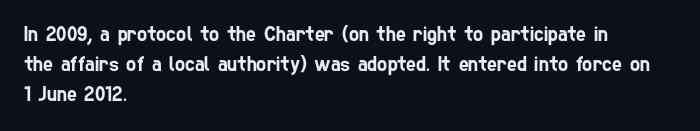
The image shows 21 px text type; set left-aligned, normal line spacing (1.44x), normal letter spacing, not underlined.
